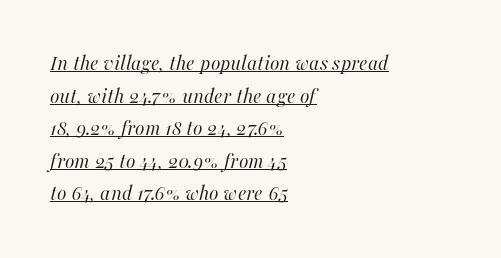
The image shows 22 px text type, italic (leaning right); set left-aligned, normal line spacing (1.48x), normal letter spacing, underlined.
